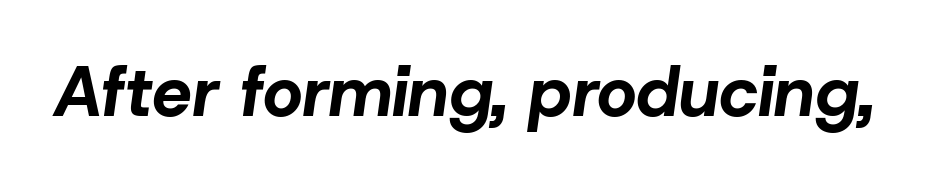
{"italic": "yes", "lean": "right", "slant_degrees": 8, "bold": "yes", "weight": "bold", "width": "normal", "stroke_contrast": "low", "x_height": "medium", "monospaced": "no", "underline": "no", "letter_spacing": "normal", "letter_spacing_em": 0.0, "glyph_px": 70}
